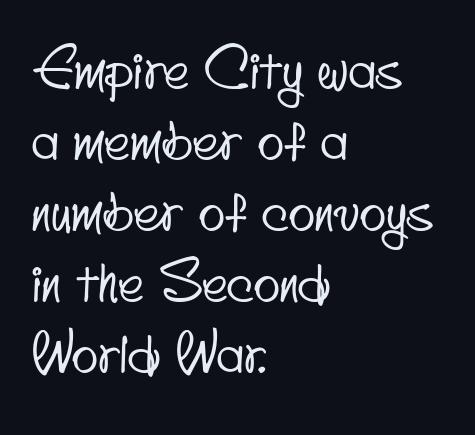
Is there much room between lines? A standard amount, neither cramped nor airy. The paragraph shown leans on its left margin. Rule under the text: the space is simply empty. Tracking here is standard; glyphs follow each other at the usual distance. Is this a fixed-width face? No — the glyphs have proportional, varying widths. The rendering shows plain stroke endings on the letterforms — a sans-serif design.
